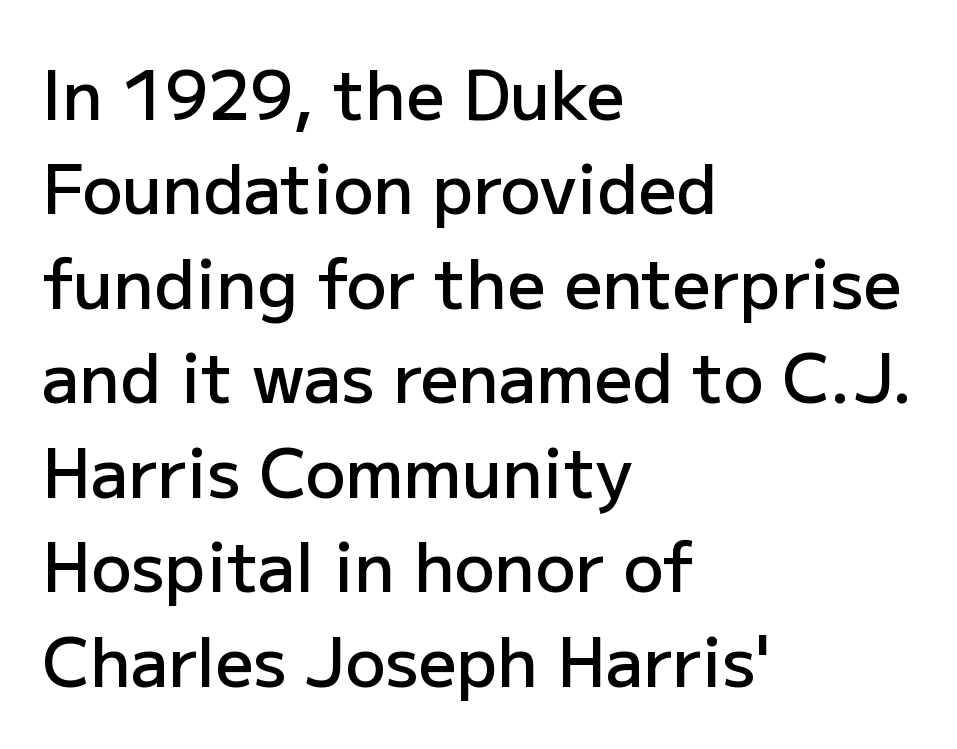
The image shows 67 px semibold sans-serif type, upright; set left-aligned, normal line spacing (1.41x), normal letter spacing, not underlined; low stroke contrast and a medium x-height.
